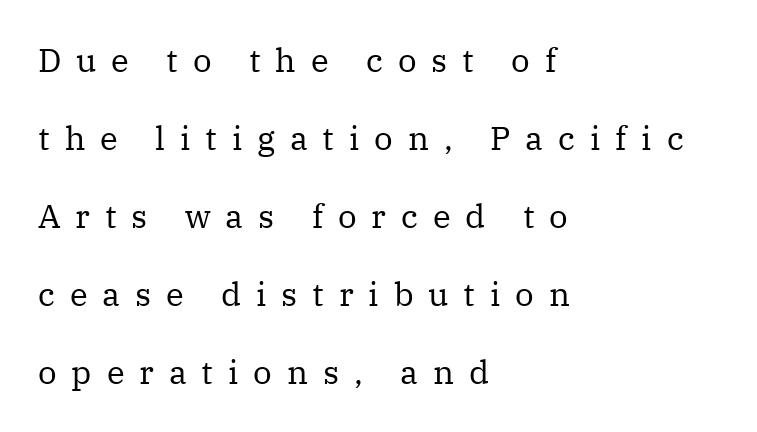
Q: Is the text bold? A: No.
Q: Is the text italic (slanted)? A: No, it is upright.
Q: Is the typeface a serif or a sans-serif typeface? A: Serif.
Q: Is the text underlined? A: No.
Q: How is the paragraph aligned? A: Left-aligned.
Q: Is the spacing between letters normal or unusually wide? A: Unusually wide.
Q: Is the spacing between lines tight, normal or loose? A: Loose.
Q: Width (condensed, normal, or wide)? A: Normal.
Q: Stroke contrast? A: Medium.
Q: x-height? A: Medium.
Q: Monospaced? A: No.
